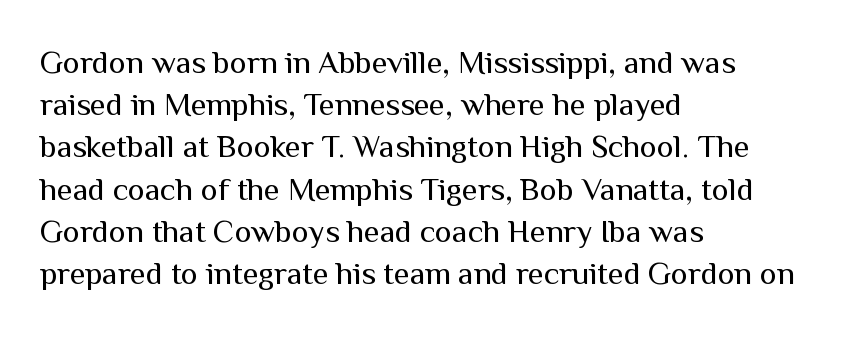
The image shows 32 px regular-weight sans-serif type, upright; set left-aligned, normal line spacing (1.32x), normal letter spacing, not underlined; medium stroke contrast and a medium x-height.
